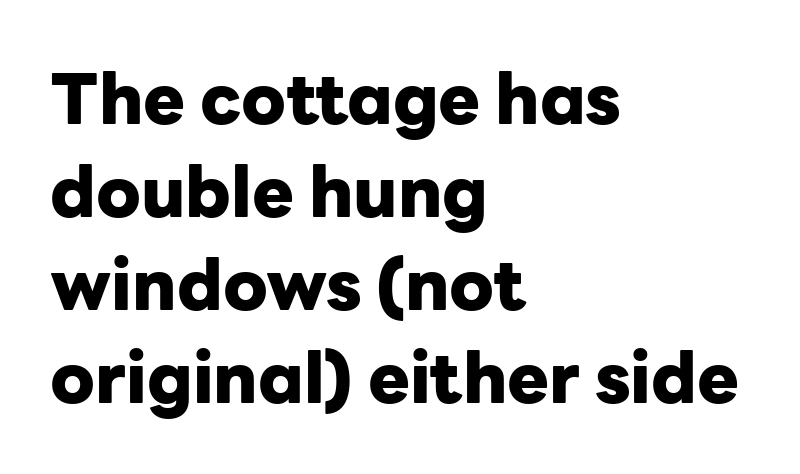
The image shows 70 px heavy sans-serif type, upright; set left-aligned, normal line spacing (1.33x), normal letter spacing, not underlined; low stroke contrast and a medium x-height.
